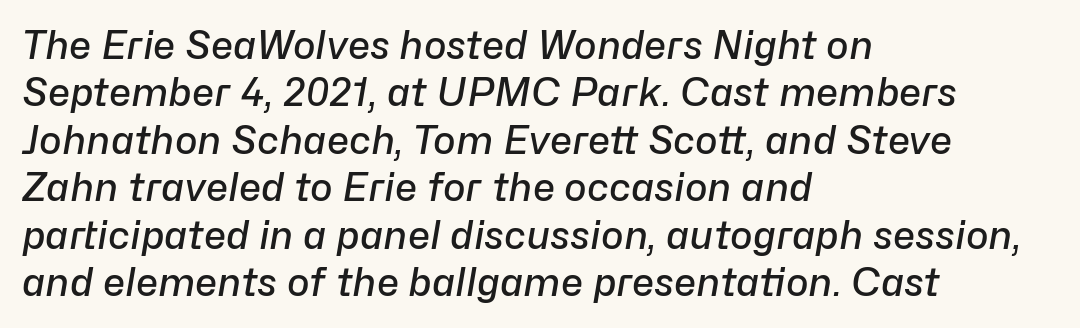
Q: Is the text bold? A: Semi-bold.
Q: Is the text italic (slanted)? A: Yes, it leans right by about 10 degrees.
Q: Is the text underlined? A: No.
Q: How is the paragraph aligned? A: Left-aligned.
Q: Is the spacing between letters normal or unusually wide? A: Normal.
Q: Is the spacing between lines tight, normal or loose? A: Normal.
Q: Width (condensed, normal, or wide)? A: Normal.
Q: Stroke contrast? A: Low.
Q: x-height? A: Medium.
Q: Monospaced? A: No.
